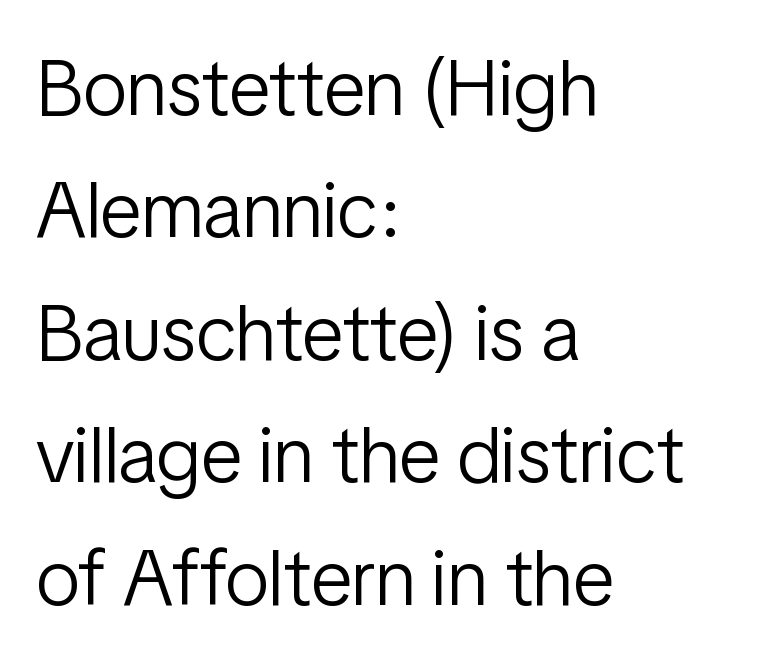
Quick note: interline space is typical. This sample has the flowing, uneven cadence of proportional lettering. The gaps between neighbouring characters are ordinary and unremarkable. I'd call this a sans setting — the letters go barefoot. Casual observation: everything's shoved over to the left.
